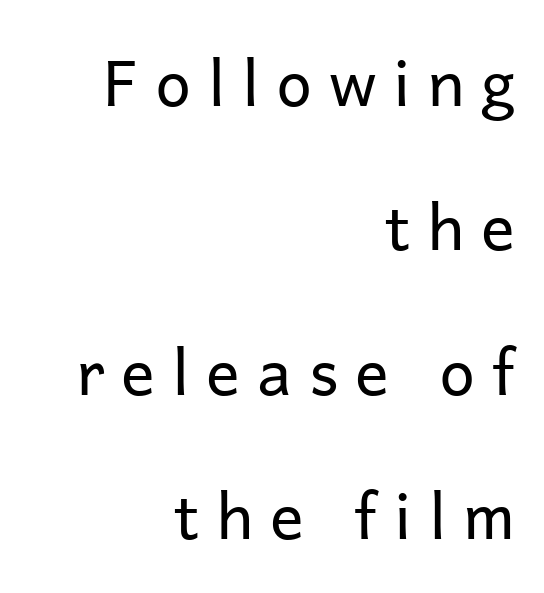
The gaps between neighbouring characters are conspicuously large. Bold? No — there's no thickening of the strokes. The type family on display is of the sans-serif kind. Do the characters align in a grid? No, the font is proportional. Honestly, the rows look like they've been pulled way apart. Designer's note — italics off, roman on.
